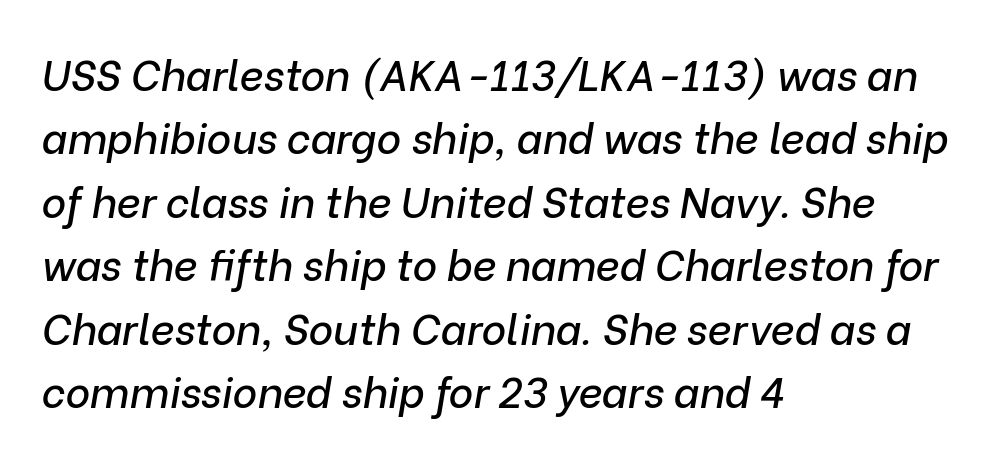
Slant detected: the letters are inclined. Glance below the letters and you will spot only blank space. Notice how the passage keeps a crisp vertical edge on the left only. The passage shown is typed in a proportional face where columns would drift.
